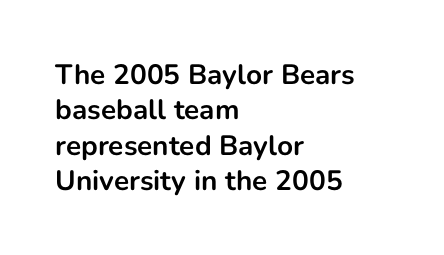
The specimen omits any rule beneath the text block's lines. Characters follow at the spacing the type designer built in. If you measured baseline to baseline, you'd find a middling distance. This rendering uses left alignment, leaving the right contour irregular. Look at the bottom of the vertical strokes: they stop flat, with no serifs.
